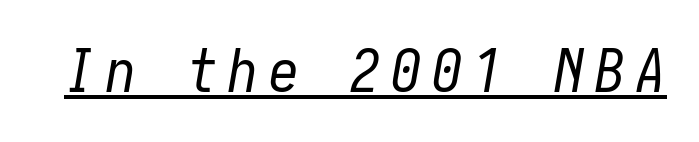
{"italic": "yes", "lean": "right", "slant_degrees": 10, "bold": "no", "weight": "regular", "width": "condensed", "stroke_contrast": "low", "x_height": "medium", "underline": "yes", "glyph_px": 60}
